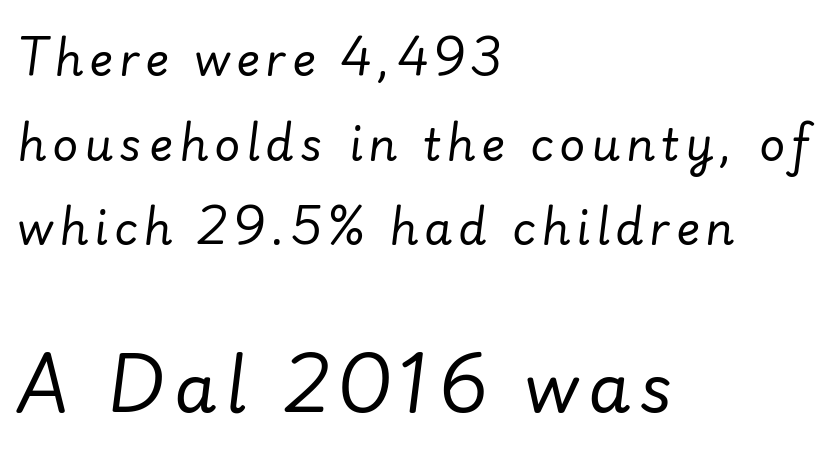
All the whitespace from short lines collects on the right. Ink coverage per letter is moderate at most. Italic: yes, the glyphs are oblique. This sample has the flowing, uneven cadence of proportional lettering. If you squint, the bottom block still reads clearly — it's the larger of the two.
